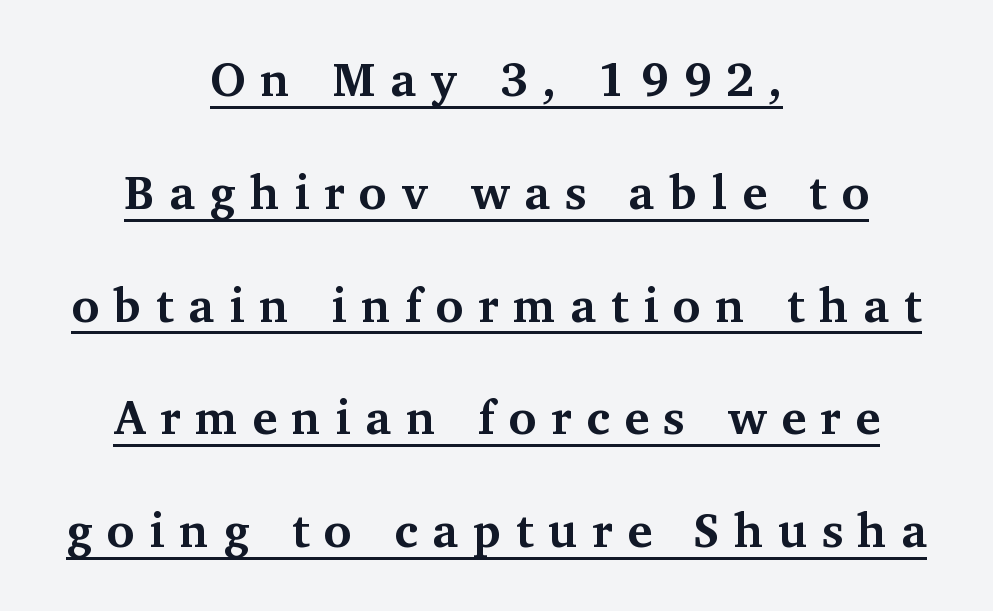
{"serif": "yes", "italic": "no", "bold": "yes", "weight": "bold", "width": "normal", "stroke_contrast": "medium", "x_height": "medium", "monospaced": "no", "underline": "yes", "align": "center", "line_spacing": "loose", "line_spacing_ratio": 2.4, "letter_spacing": "wide", "letter_spacing_em": 0.31, "glyph_px": 47}
